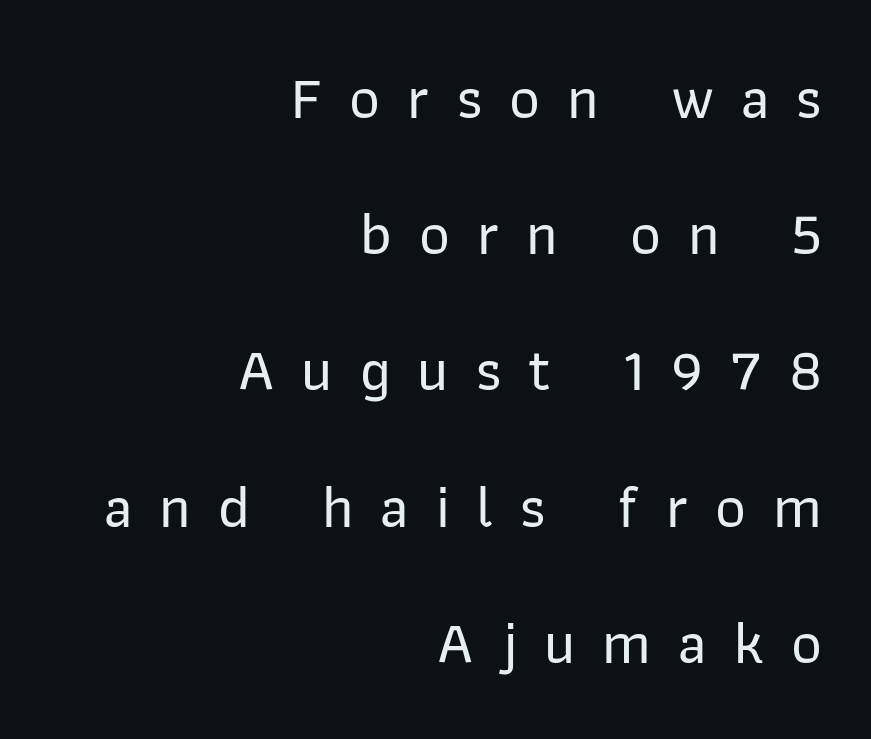
{"serif": "no", "italic": "no", "width": "normal", "stroke_contrast": "low", "x_height": "medium", "monospaced": "no", "underline": "no", "align": "right", "line_spacing": "loose", "line_spacing_ratio": 2.27, "letter_spacing": "wide", "letter_spacing_em": 0.45, "glyph_px": 60}
